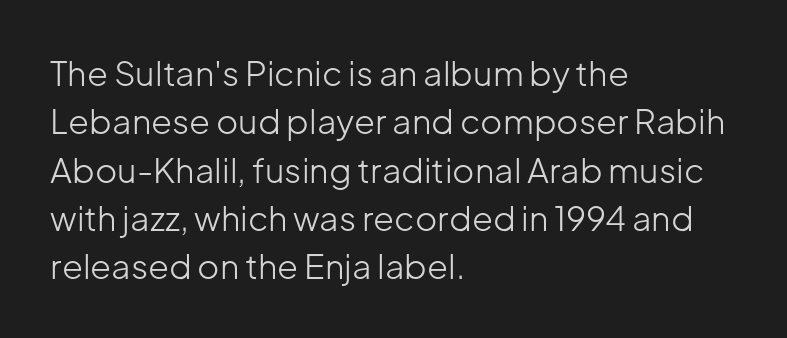
The image shows 34 px light sans-serif type, upright; set left-aligned, normal line spacing (1.42x), normal letter spacing, not underlined; low stroke contrast and a medium x-height.
